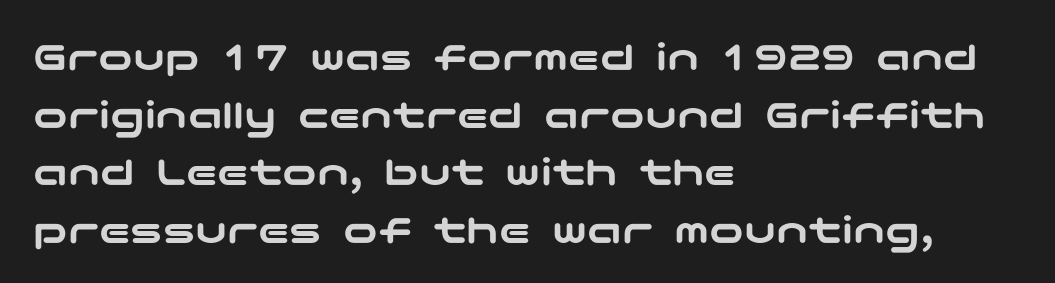
Unmarked baselines from the first word to the last. A normal amount of white space separates one row of letters from the next. Observe the absence of serifs on each vertical stroke in this sample. Posture: upright roman.
